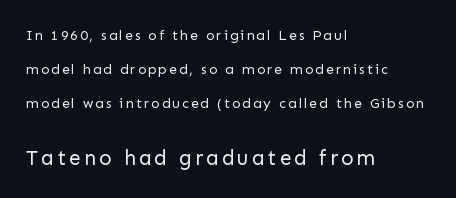
{"italic": "no", "bold": "no", "underline": "no", "align": "left", "line_spacing": "loose", "line_spacing_ratio": 2.44, "larger_block": "second", "size_ratio": 1.5, "glyph_px": 21}
